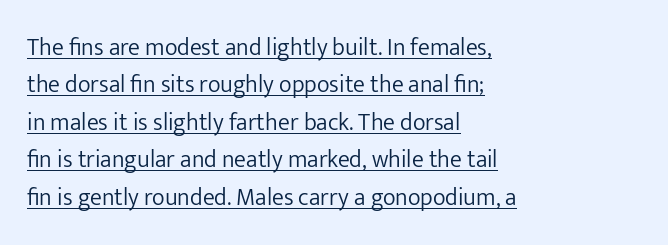
The image shows 24 px text type, upright; set left-aligned, normal line spacing (1.56x), normal letter spacing, underlined.
